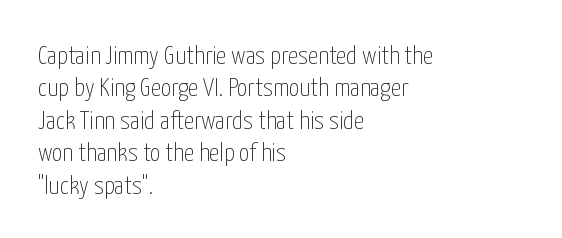
{"italic": "no", "bold": "no", "underline": "no", "align": "left", "line_spacing": "normal", "line_spacing_ratio": 1.25, "letter_spacing": "normal", "letter_spacing_em": 0.0, "glyph_px": 26}
